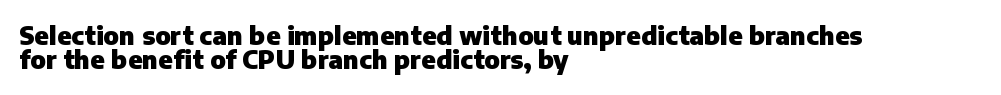
Q: Is the text bold? A: Yes.
Q: Is the text italic (slanted)? A: No, it is upright.
Q: Is the text underlined? A: No.
Q: How is the paragraph aligned? A: Left-aligned.
Q: Is the spacing between letters normal or unusually wide? A: Normal.
Q: Is the spacing between lines tight, normal or loose? A: Tight.
